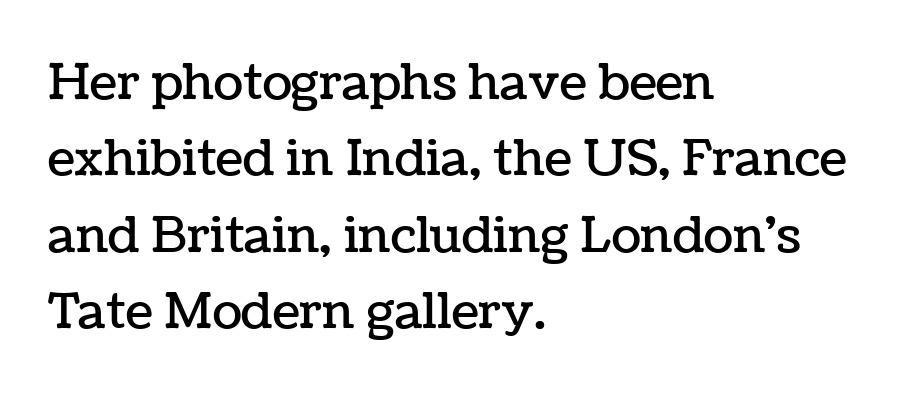
The image shows 49 px text type, upright; set left-aligned, normal line spacing (1.56x), normal letter spacing, not underlined; low stroke contrast and a medium x-height.
